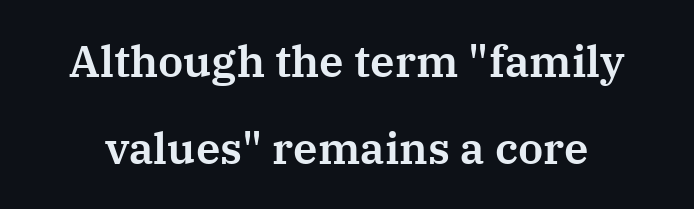
{"serif": "yes", "italic": "no", "width": "normal", "stroke_contrast": "medium", "x_height": "medium", "monospaced": "no", "underline": "no", "line_spacing": "loose", "line_spacing_ratio": 1.98, "letter_spacing": "normal", "letter_spacing_em": 0.0, "glyph_px": 44}
